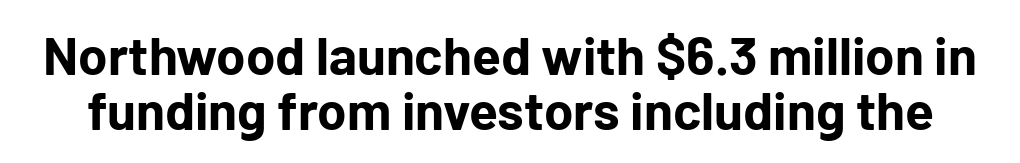
The image shows 53 px bold sans-serif type, upright; set tight line spacing (1.03x), normal letter spacing, not underlined; low stroke contrast and a medium x-height.
